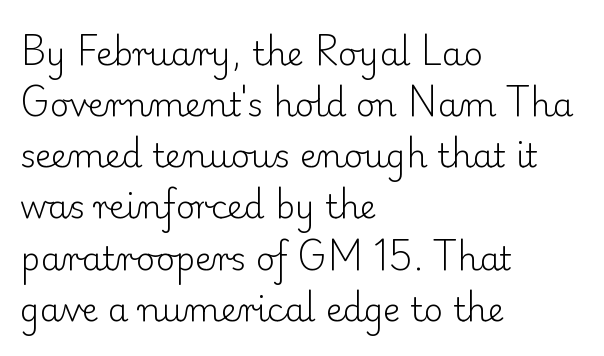
{"italic": "no", "bold": "no", "weight": "light", "width": "normal", "stroke_contrast": "low", "x_height": "small", "monospaced": "no", "underline": "no", "align": "left", "line_spacing": "normal", "line_spacing_ratio": 1.55, "letter_spacing": "normal", "letter_spacing_em": 0.0, "glyph_px": 33}
